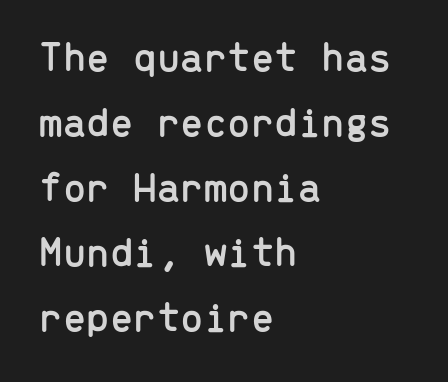
Q: Is the text italic (slanted)? A: No, it is upright.
Q: Is the typeface a serif or a sans-serif typeface? A: Sans-serif.
Q: Is the text underlined? A: No.
Q: How is the paragraph aligned? A: Left-aligned.
Q: Is the spacing between letters normal or unusually wide? A: Normal.
Q: Is the spacing between lines tight, normal or loose? A: Normal.
Q: Width (condensed, normal, or wide)? A: Normal.
Q: Stroke contrast? A: Low.
Q: x-height? A: Medium.
Q: Monospaced? A: Yes.
